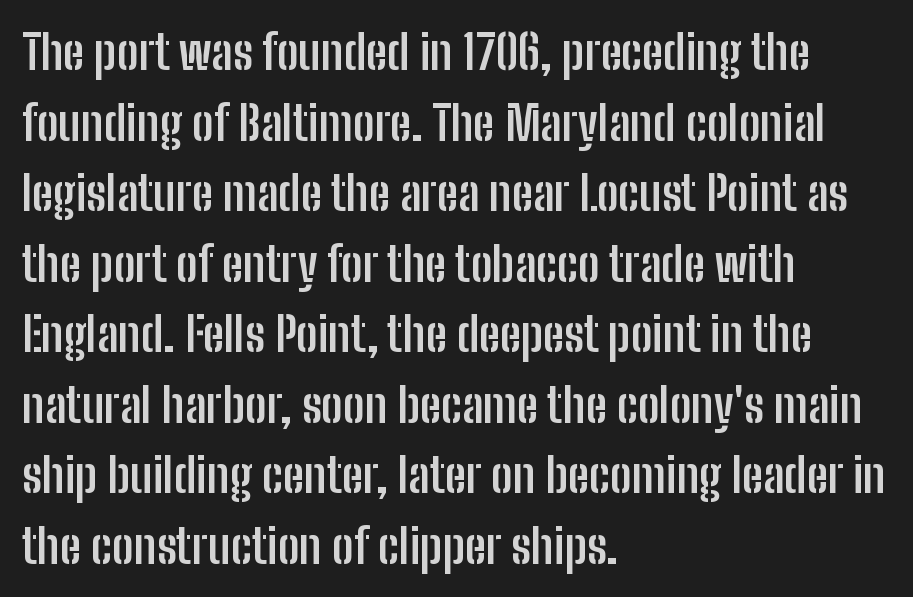
{"serif": "no", "italic": "no", "bold": "yes", "weight": "semibold", "width": "condensed", "stroke_contrast": "low", "x_height": "medium", "monospaced": "no", "underline": "no", "align": "left", "line_spacing": "normal", "line_spacing_ratio": 1.47, "letter_spacing": "normal", "letter_spacing_em": 0.0, "glyph_px": 48}
